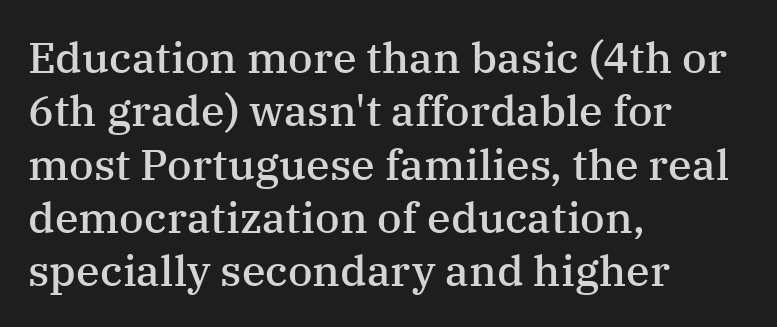
The image shows 43 px semibold serif type, upright; set left-aligned, line spacing 1.24x, normal letter spacing, not underlined; medium stroke contrast and a medium x-height.
